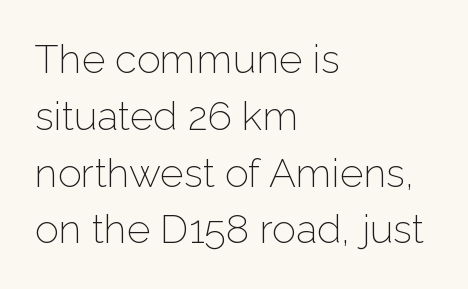
The image shows 40 px light sans-serif type, upright; set left-aligned, normal line spacing (1.42x), normal letter spacing, not underlined; low stroke contrast and a medium x-height.
